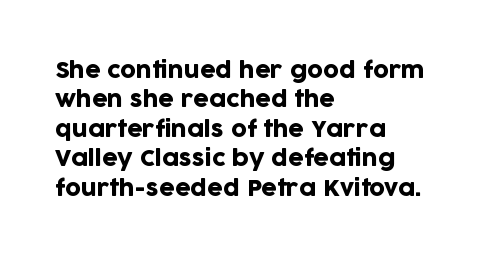
The image shows 22 px text type, upright; set left-aligned, normal line spacing (1.34x), normal letter spacing, not underlined.
